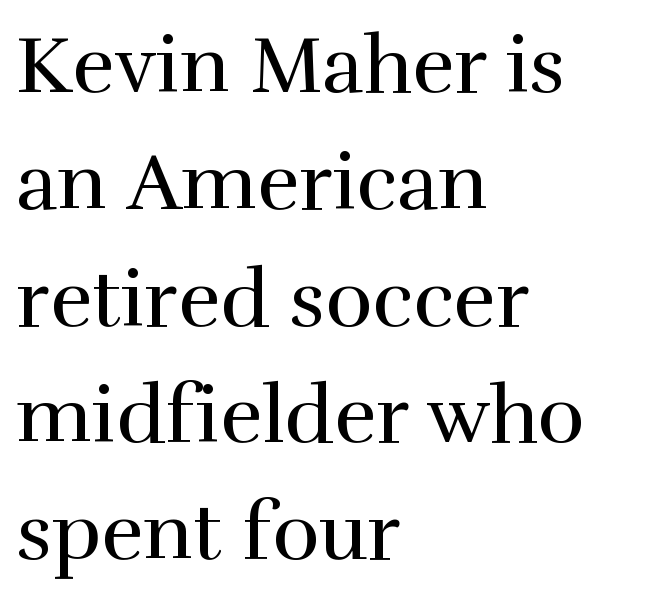
When letters stand straight like this, we call the style roman or upright. The letters advance in unequal steps, a hallmark of proportional type. The compositor pushed each line to the left boundary. The text was rendered using a seriffed face with decorative stroke endings.
